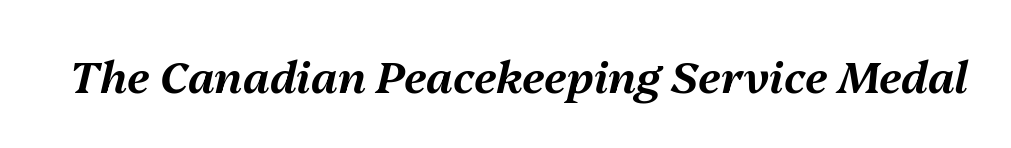
{"italic": "yes", "lean": "right", "slant_degrees": 13, "width": "normal", "stroke_contrast": "medium", "x_height": "medium", "monospaced": "no", "underline": "no", "letter_spacing": "normal", "letter_spacing_em": 0.0, "glyph_px": 44}
